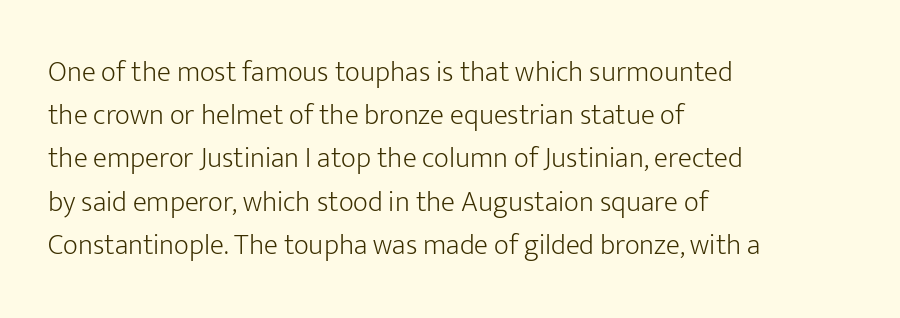
{"serif": "no", "italic": "no", "bold": "no", "weight": "light", "width": "normal", "stroke_contrast": "low", "x_height": "medium", "monospaced": "no", "underline": "no", "align": "left", "line_spacing": "normal", "line_spacing_ratio": 1.49, "letter_spacing": "normal", "letter_spacing_em": 0.0, "glyph_px": 29}
